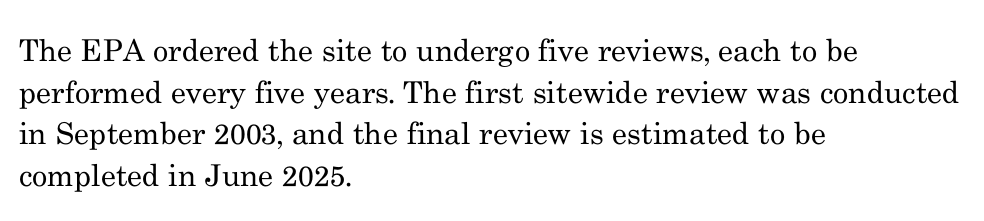
The image shows 30 px regular-weight serif type, upright; set left-aligned, normal line spacing (1.39x), normal letter spacing, not underlined; medium stroke contrast and a small x-height.
